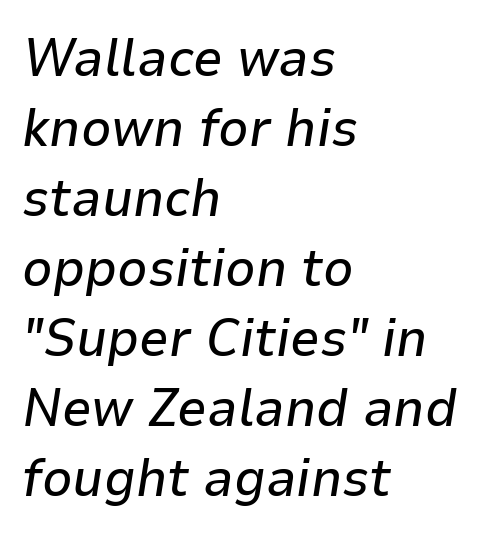
{"italic": "yes", "lean": "right", "slant_degrees": 9, "width": "normal", "stroke_contrast": "low", "x_height": "medium", "monospaced": "no", "underline": "no", "align": "left", "line_spacing": "normal", "line_spacing_ratio": 1.32, "letter_spacing": "normal", "letter_spacing_em": 0.0, "glyph_px": 53}
